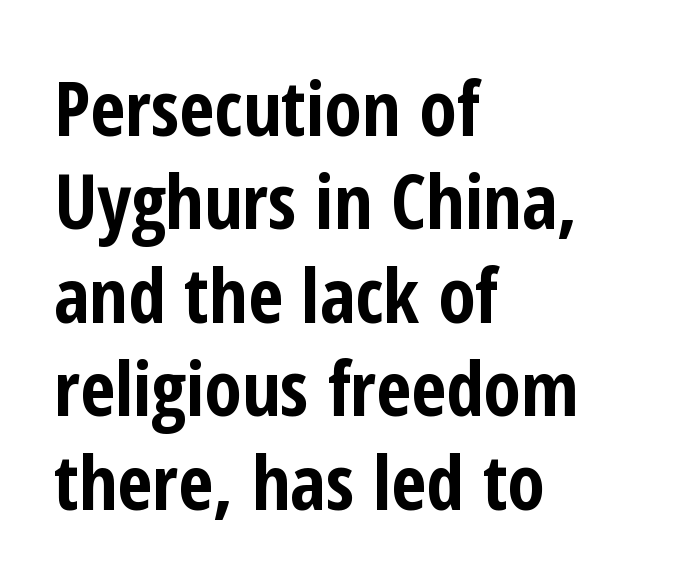
{"serif": "no", "italic": "no", "bold": "yes", "weight": "bold", "width": "condensed", "stroke_contrast": "low", "x_height": "medium", "monospaced": "no", "underline": "no", "align": "left", "line_spacing_ratio": 1.23, "letter_spacing": "normal", "letter_spacing_em": 0.0, "glyph_px": 76}
